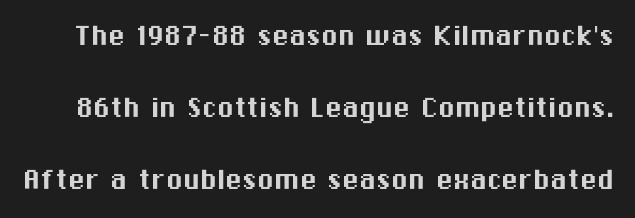
Letterform terminals end flat and unadorned throughout the passage. Designer's note — italics off, roman on. Here the designer chose a conventional face with non-uniform glyph widths. No extra tracking has been applied to these lines. The passage shown stacks its lines with a broad gap. The strip under each line holds only bare page.
